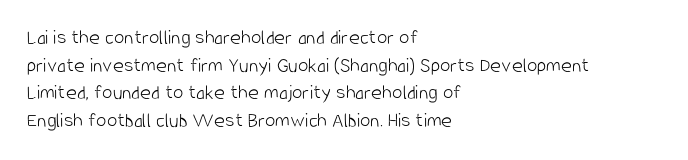
Every stem runs plumb, perpendicular to the baseline. Leftover space on each line is placed entirely after the last word. Check the space under the baseline: it is left empty. This reads as an unemphasized weight, regular at the heaviest. Caption: standard tracking, unaltered.
